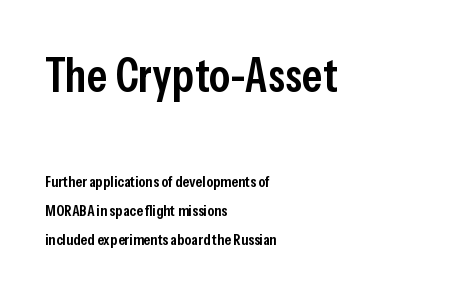
The image shows 48 px semibold, condensed sans-serif type, upright; set left-aligned, line spacing 1.82x, normal letter spacing, not underlined; the first (top) block is 3.0x larger; low stroke contrast and a medium x-height.
